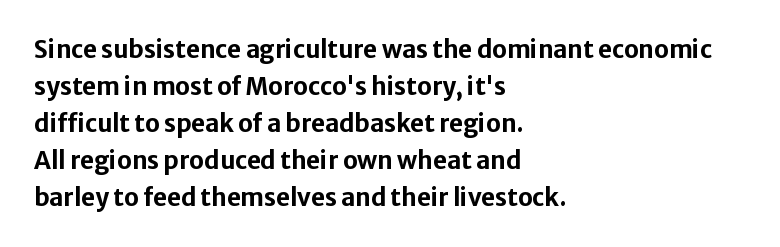
These lines sit exactly where default settings would place them. Descenders are the only things crossing below the line. As a designer I'd log this as weight 700, bold. Where is the straight margin? On the left. The axis of the letterforms is exactly vertical. No extra tracking has been applied to these lines.
